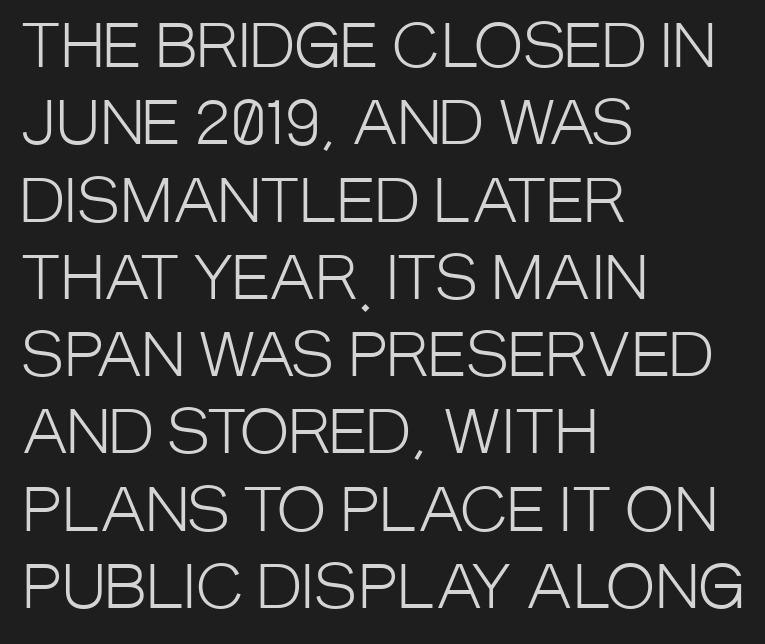
Q: Is the text bold? A: No.
Q: Is the text italic (slanted)? A: No, it is upright.
Q: Is the typeface a serif or a sans-serif typeface? A: Sans-serif.
Q: Is the text underlined? A: No.
Q: How is the paragraph aligned? A: Left-aligned.
Q: Is the spacing between letters normal or unusually wide? A: Normal.
Q: Is the spacing between lines tight, normal or loose? A: Normal.
Q: Width (condensed, normal, or wide)? A: Condensed.
Q: Stroke contrast? A: Low.
Q: x-height? A: Large.
Q: Monospaced? A: No.
